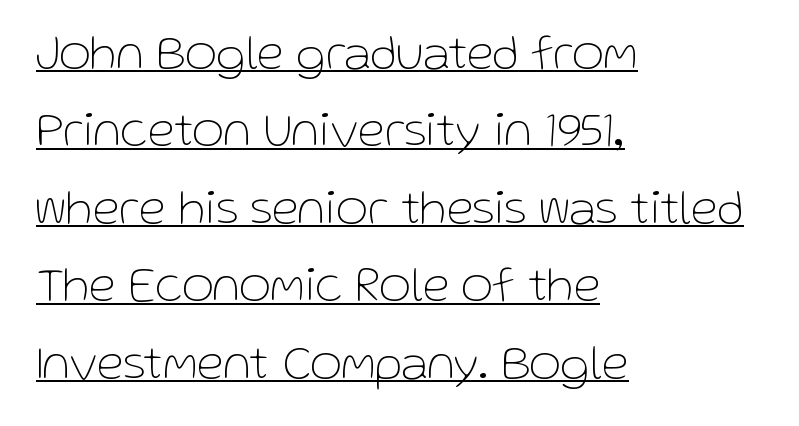
Q: Is the text bold? A: No.
Q: Is the text italic (slanted)? A: No, it is upright.
Q: Is the typeface a serif or a sans-serif typeface? A: Sans-serif.
Q: Is the text underlined? A: Yes.
Q: How is the paragraph aligned? A: Left-aligned.
Q: Is the spacing between letters normal or unusually wide? A: Normal.
Q: Is the spacing between lines tight, normal or loose? A: Normal.
Q: Width (condensed, normal, or wide)? A: Normal.
Q: Stroke contrast? A: Low.
Q: x-height? A: Medium.
Q: Monospaced? A: No.
